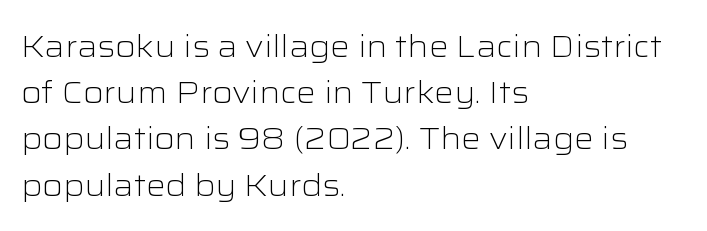
{"serif": "no", "italic": "no", "bold": "no", "weight": "light", "width": "wide", "stroke_contrast": "low", "x_height": "medium", "monospaced": "no", "underline": "no", "align": "left", "line_spacing": "normal", "line_spacing_ratio": 1.49, "letter_spacing": "normal", "letter_spacing_em": 0.0, "glyph_px": 31}
